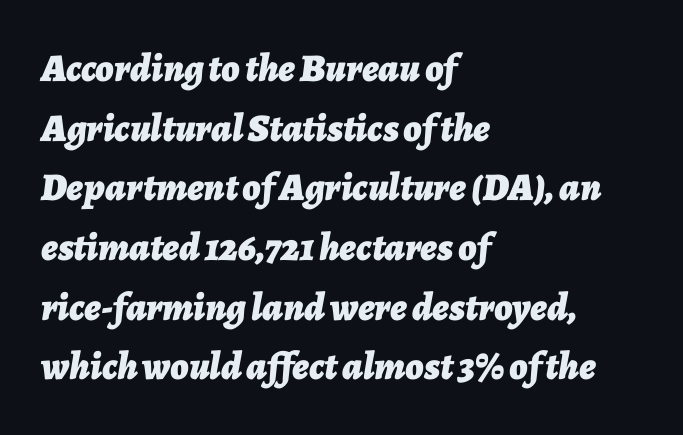
{"italic": "yes", "lean": "right", "slant_degrees": 7, "bold": "yes", "weight": "bold", "width": "normal", "stroke_contrast": "low", "x_height": "medium", "monospaced": "no", "underline": "no", "align": "left", "line_spacing": "normal", "line_spacing_ratio": 1.53, "letter_spacing": "normal", "letter_spacing_em": 0.0, "glyph_px": 39}
